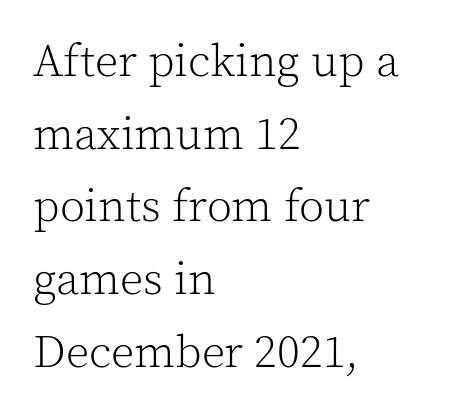
{"serif": "yes", "italic": "no", "bold": "no", "weight": "light", "width": "normal", "x_height": "medium", "monospaced": "no", "underline": "no", "align": "left", "line_spacing": "normal", "line_spacing_ratio": 1.58, "letter_spacing": "normal", "letter_spacing_em": 0.0, "glyph_px": 46}
